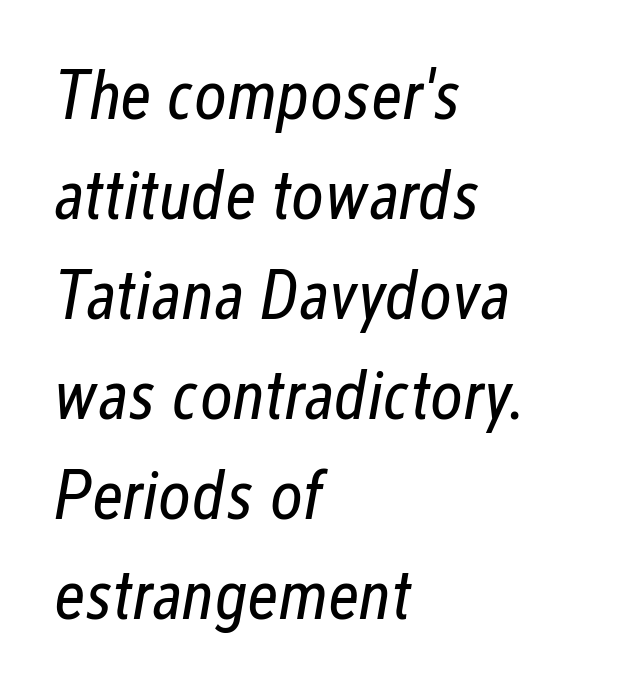
Q: Is the text bold? A: No.
Q: Is the text italic (slanted)? A: Yes, it leans right by about 12 degrees.
Q: Is the text underlined? A: No.
Q: How is the paragraph aligned? A: Left-aligned.
Q: Is the spacing between letters normal or unusually wide? A: Normal.
Q: Is the spacing between lines tight, normal or loose? A: Normal.
Q: Width (condensed, normal, or wide)? A: Condensed.
Q: Stroke contrast? A: Low.
Q: x-height? A: Medium.
Q: Monospaced? A: No.
